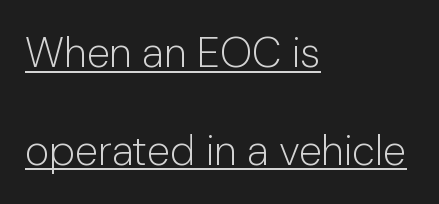
{"serif": "no", "italic": "no", "bold": "no", "weight": "light", "width": "normal", "stroke_contrast": "low", "x_height": "medium", "monospaced": "no", "underline": "yes", "align": "left", "line_spacing": "loose", "line_spacing_ratio": 2.33, "letter_spacing": "normal", "letter_spacing_em": 0.0, "glyph_px": 42}
